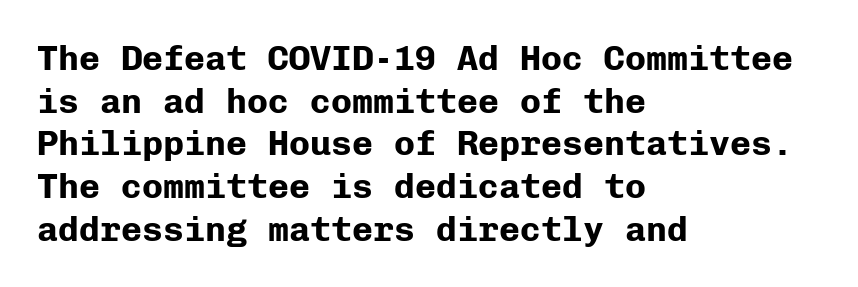
The image shows 35 px bold sans-serif type, upright, monospaced; set left-aligned, line spacing 1.22x, normal letter spacing, not underlined; low stroke contrast and a medium x-height.
